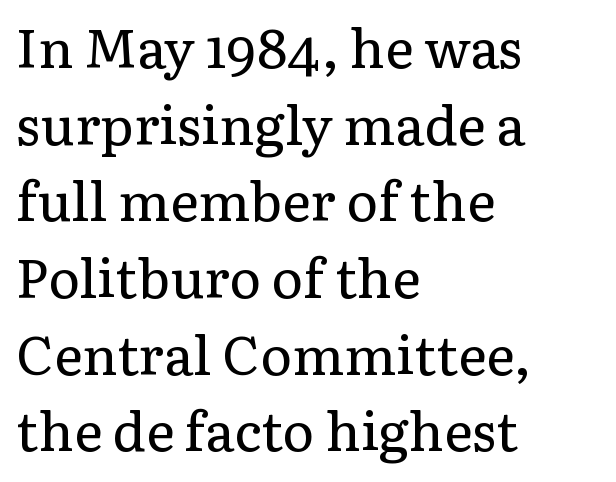
The image shows 54 px regular-weight serif type, upright; set left-aligned, normal line spacing (1.42x), normal letter spacing, not underlined; low stroke contrast and a medium x-height.
